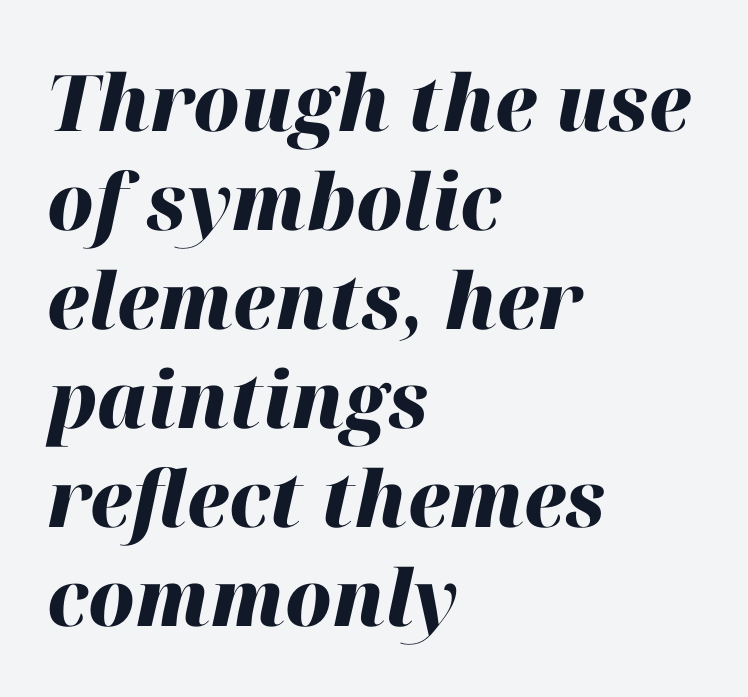
{"italic": "yes", "lean": "right", "slant_degrees": 12, "bold": "yes", "weight": "heavy", "width": "normal", "stroke_contrast": "high", "x_height": "medium", "monospaced": "no", "underline": "no", "align": "left", "line_spacing": "normal", "line_spacing_ratio": 1.27, "letter_spacing": "normal", "letter_spacing_em": 0.0, "glyph_px": 78}
